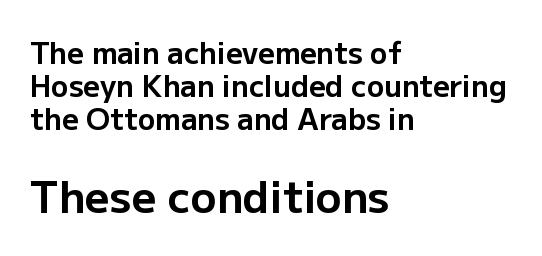
I'd call this a sans setting — the letters go barefoot. Strong, thick strokes mark this as bold type. This rendering leaves character spacing at its baseline value. Leading: reduced.
